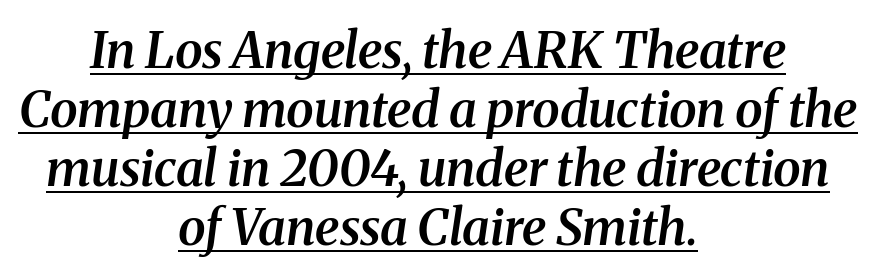
Every row of glyphs is offset so its center matches the block's center. The sample's only ornament is a line tracing under the words. Compared with typical body copy, the letter spacing here is the same. An italicized treatment has been applied to the whole sample.
